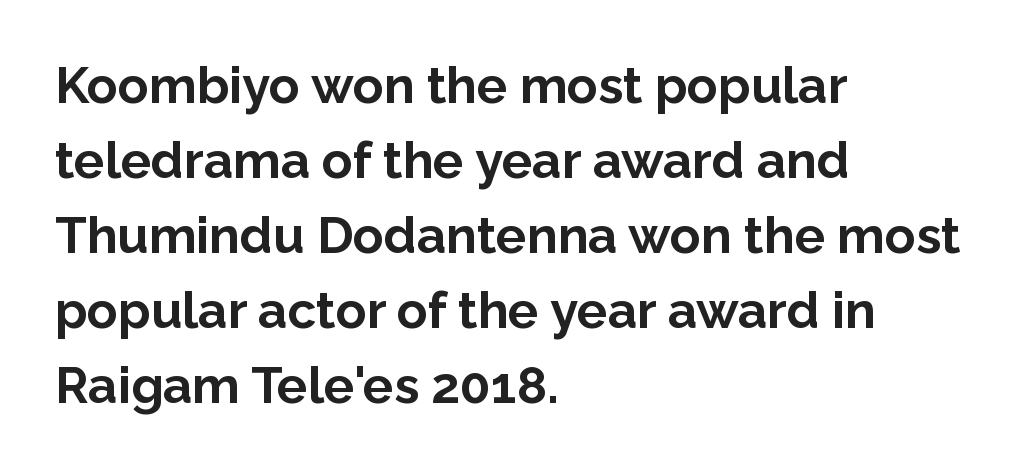
The image shows 51 px bold sans-serif type, upright; set left-aligned, normal line spacing (1.47x), normal letter spacing, not underlined; low stroke contrast and a medium x-height.
